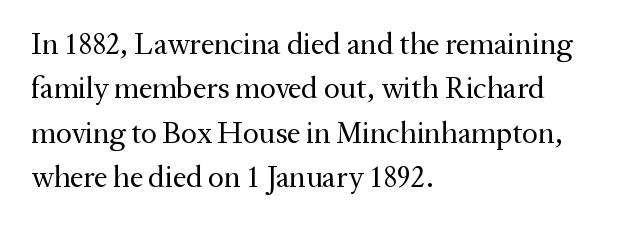
Q: Is the text bold? A: No.
Q: Is the text italic (slanted)? A: No, it is upright.
Q: Is the typeface a serif or a sans-serif typeface? A: Serif.
Q: Is the text underlined? A: No.
Q: How is the paragraph aligned? A: Left-aligned.
Q: Is the spacing between letters normal or unusually wide? A: Normal.
Q: Is the spacing between lines tight, normal or loose? A: Normal.
Q: Width (condensed, normal, or wide)? A: Normal.
Q: Stroke contrast? A: Medium.
Q: x-height? A: Medium.
Q: Monospaced? A: No.
